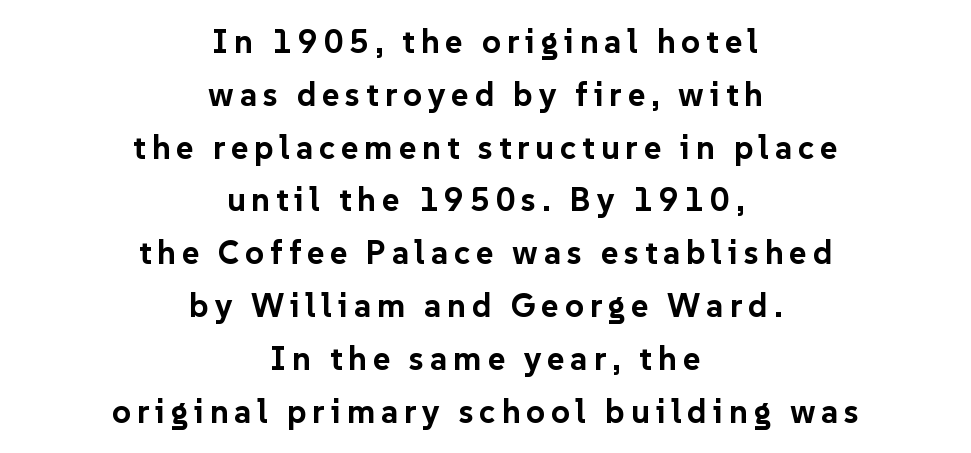
Q: Is the text bold? A: Yes.
Q: Is the text italic (slanted)? A: No, it is upright.
Q: Is the typeface a serif or a sans-serif typeface? A: Sans-serif.
Q: Is the text underlined? A: No.
Q: How is the paragraph aligned? A: Centered.
Q: Is the spacing between lines tight, normal or loose? A: Normal.
Q: Width (condensed, normal, or wide)? A: Normal.
Q: Stroke contrast? A: Low.
Q: x-height? A: Medium.
Q: Monospaced? A: No.
